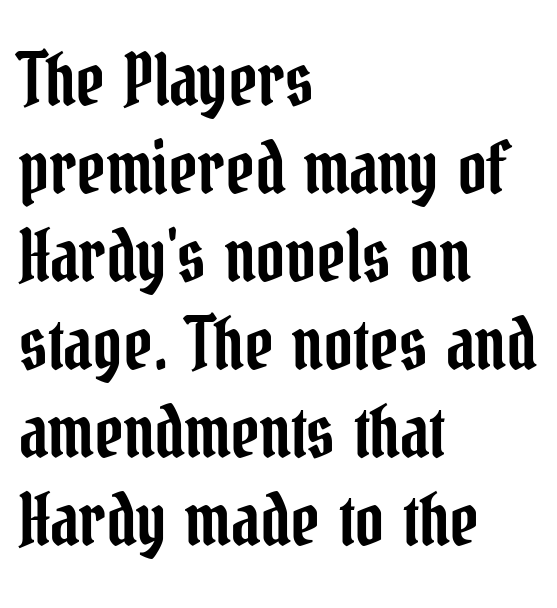
Q: Is the text italic (slanted)? A: No, it is upright.
Q: Is the typeface a serif or a sans-serif typeface? A: Serif.
Q: Is the text underlined? A: No.
Q: How is the paragraph aligned? A: Left-aligned.
Q: Is the spacing between letters normal or unusually wide? A: Normal.
Q: Width (condensed, normal, or wide)? A: Condensed.
Q: Stroke contrast? A: Low.
Q: x-height? A: Medium.
Q: Monospaced? A: No.
